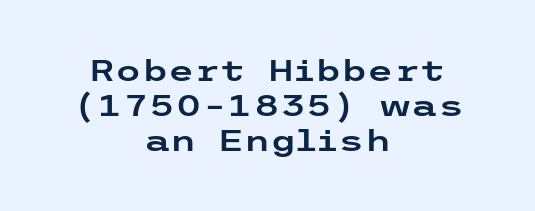
{"serif": "no", "italic": "no", "width": "wide", "stroke_contrast": "low", "x_height": "medium", "underline": "no", "align": "center", "line_spacing_ratio": 1.16, "letter_spacing": "normal", "letter_spacing_em": 0.0, "glyph_px": 30}
